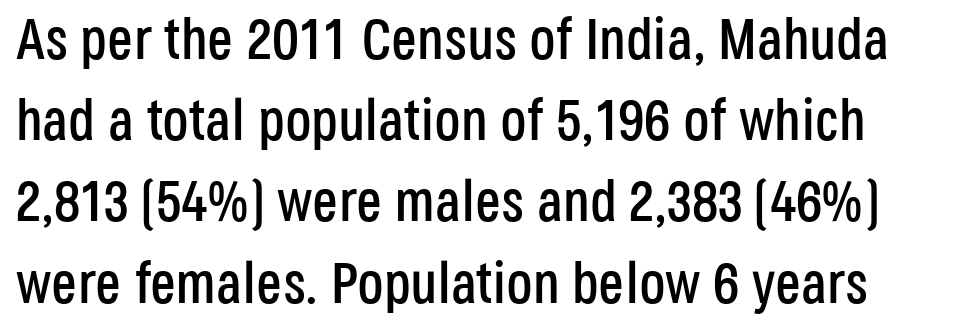
Here the designer chose a conventional face with non-uniform glyph widths. Nope, no serifs anywhere on these letters. No extra tracking has been applied to these lines. Descenders hang freely into open space. Posture: vertical.
